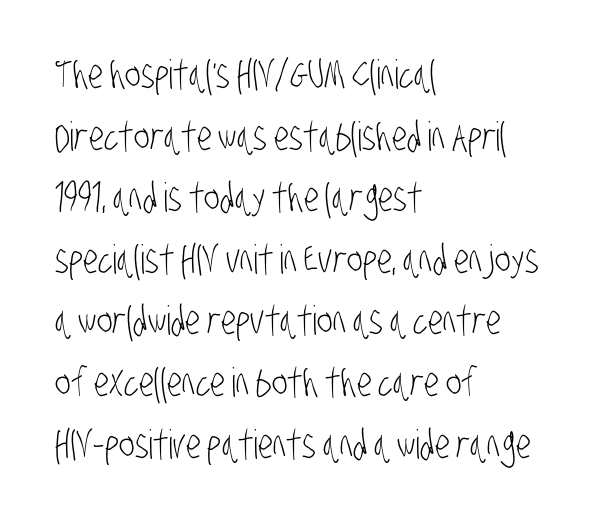
Q: Is the text bold? A: No.
Q: Is the typeface a serif or a sans-serif typeface? A: Sans-serif.
Q: Is the text underlined? A: No.
Q: How is the paragraph aligned? A: Left-aligned.
Q: Is the spacing between letters normal or unusually wide? A: Normal.
Q: Is the spacing between lines tight, normal or loose? A: Normal.
Q: Width (condensed, normal, or wide)? A: Condensed.
Q: Stroke contrast? A: Low.
Q: x-height? A: Large.
Q: Monospaced? A: No.
